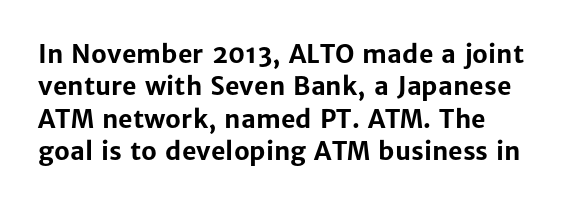
The characters look thick and weighty, a clear bold. Evenly set lines give the paragraph a standard silhouette. Words float on clear page, feet unadorned. Posture: straight, roman, zero tilt.
